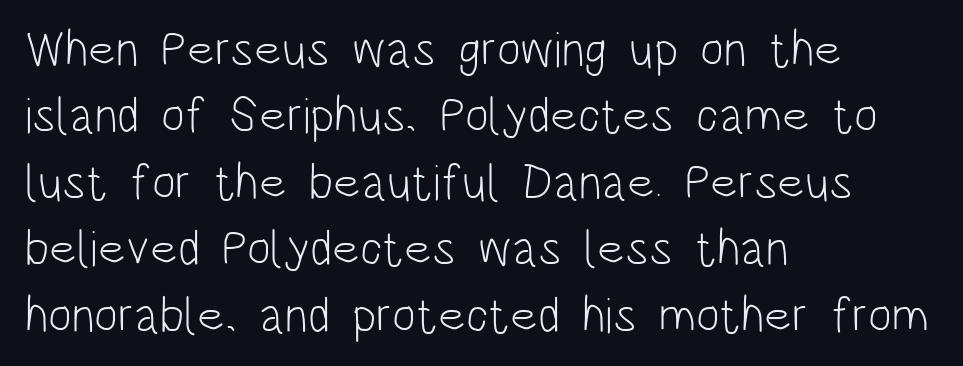
Q: Is the text bold? A: No.
Q: Is the text italic (slanted)? A: No, it is upright.
Q: Is the typeface a serif or a sans-serif typeface? A: Sans-serif.
Q: Is the text underlined? A: No.
Q: How is the paragraph aligned? A: Left-aligned.
Q: Is the spacing between letters normal or unusually wide? A: Normal.
Q: Is the spacing between lines tight, normal or loose? A: Normal.
Q: Width (condensed, normal, or wide)? A: Condensed.
Q: Stroke contrast? A: Low.
Q: x-height? A: Large.
Q: Monospaced? A: No.
